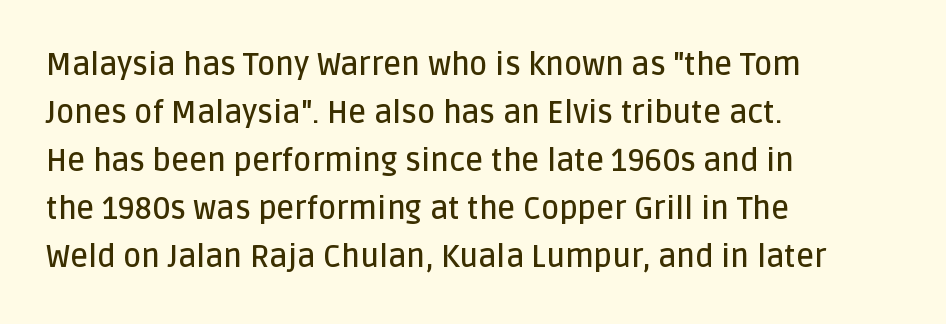
{"serif": "no", "italic": "no", "bold": "semi", "weight": "semibold", "width": "normal", "stroke_contrast": "low", "x_height": "large", "monospaced": "no", "underline": "no", "align": "left", "line_spacing": "normal", "line_spacing_ratio": 1.55, "letter_spacing": "normal", "letter_spacing_em": 0.0, "glyph_px": 31}
